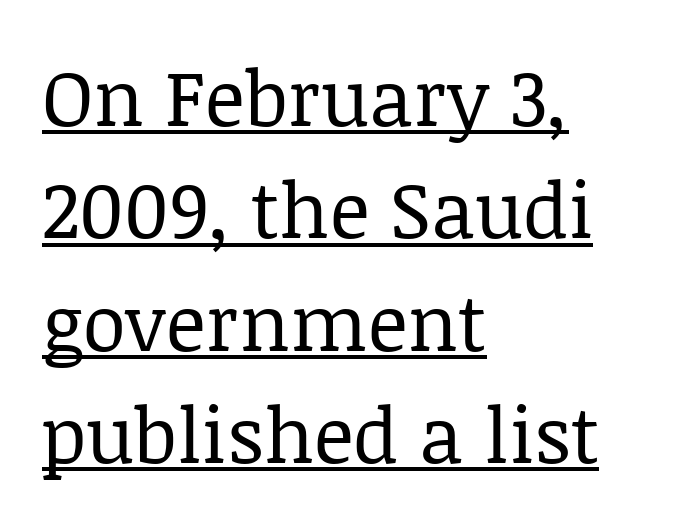
Notice how a bar underscores the lettering throughout. Is the letter spacing exaggerated? No — it looks like the ordinary default. In terms of posture, this sample is upright. Counters stay open thanks to moderate or lighter strokes. A typesetter would call this proportional, since set widths differ per character. The vertical gap from one line to the next is medium.
